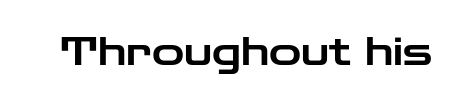
The image shows 39 px wide sans-serif type, upright; set normal letter spacing, not underlined; low stroke contrast and a medium x-height.
